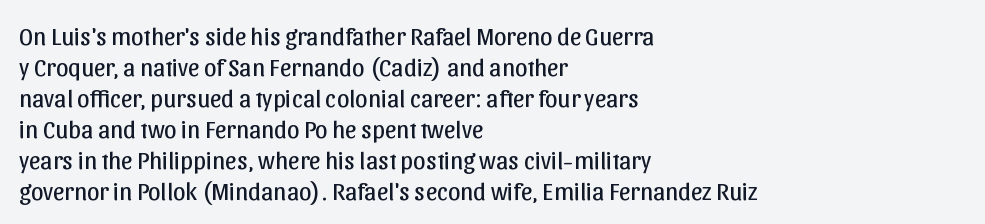
The image shows 25 px text type, upright; set left-aligned, line spacing 1.24x, normal letter spacing, not underlined.
